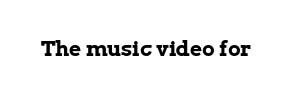
{"italic": "no", "bold": "yes", "underline": "no", "letter_spacing": "normal", "letter_spacing_em": 0.0, "glyph_px": 21}
